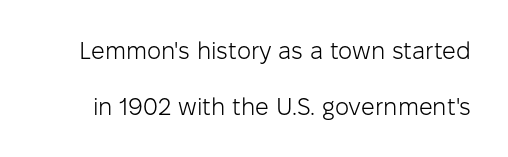
Q: Is the text bold? A: No.
Q: Is the text italic (slanted)? A: No, it is upright.
Q: Is the text underlined? A: No.
Q: Is the spacing between letters normal or unusually wide? A: Normal.
Q: Is the spacing between lines tight, normal or loose? A: Loose.
